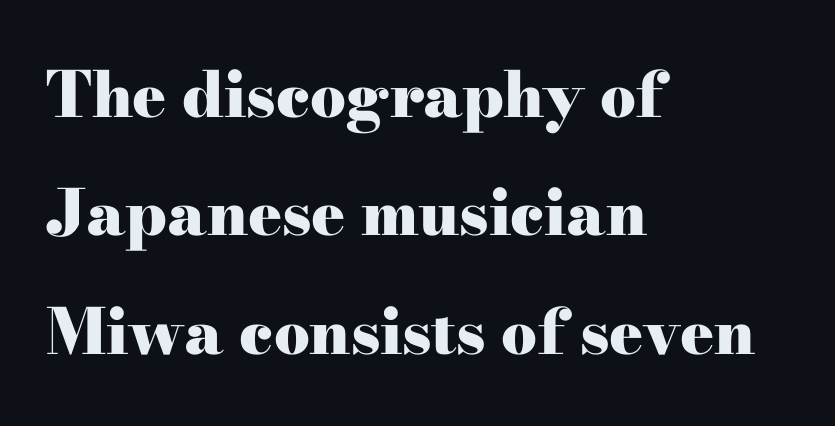
Q: Is the text bold? A: Yes.
Q: Is the text italic (slanted)? A: No, it is upright.
Q: Is the typeface a serif or a sans-serif typeface? A: Serif.
Q: Is the text underlined? A: No.
Q: How is the paragraph aligned? A: Left-aligned.
Q: Is the spacing between letters normal or unusually wide? A: Normal.
Q: Width (condensed, normal, or wide)? A: Wide.
Q: Stroke contrast? A: High.
Q: x-height? A: Small.
Q: Monospaced? A: No.
